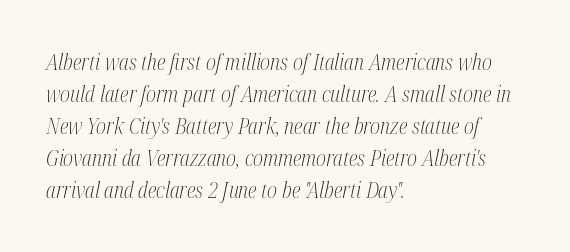
What stands out about the letter spacing? Nothing — it is the standard amount. The font's italic variant was chosen for this text. Each stroke keeps to a modest, everyday thickness or less. The rows are spaced the way most documents space them.
